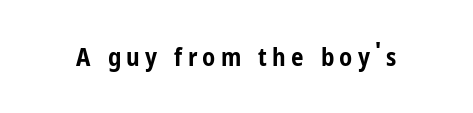
The image shows 25 px bold type, upright; set unusually wide letter spacing (+0.21 em), not underlined.
